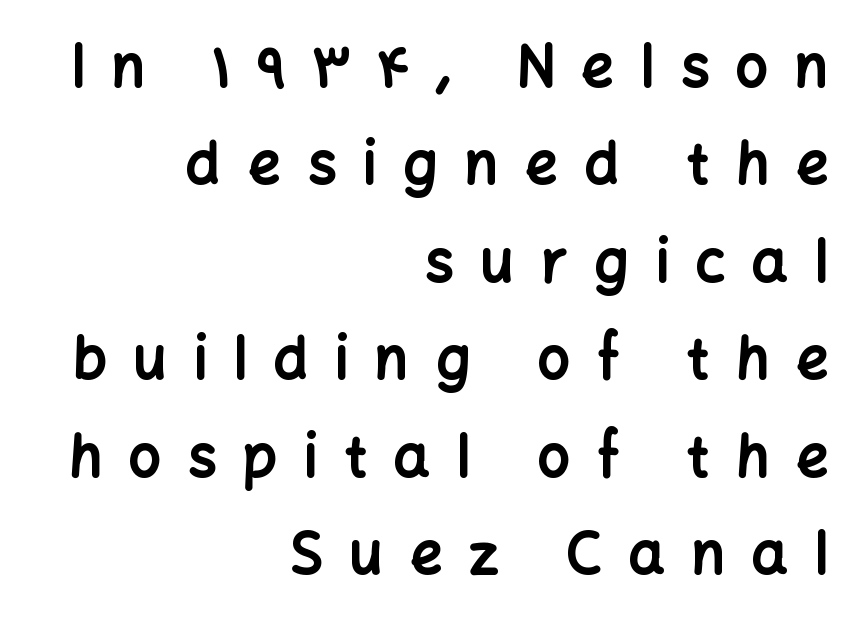
The image shows 57 px bold sans-serif type, upright; set right-aligned, line spacing 1.71x, unusually wide letter spacing (+0.47 em), not underlined; low stroke contrast and a medium x-height.
